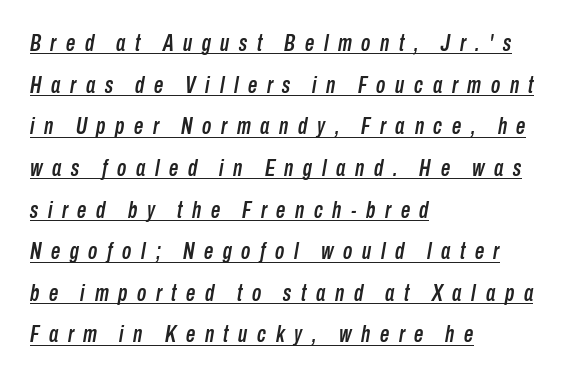
Q: Is the text italic (slanted)? A: Yes, it leans right by about 10 degrees.
Q: Is the text underlined? A: Yes.
Q: How is the paragraph aligned? A: Left-aligned.
Q: Is the spacing between letters normal or unusually wide? A: Unusually wide.
